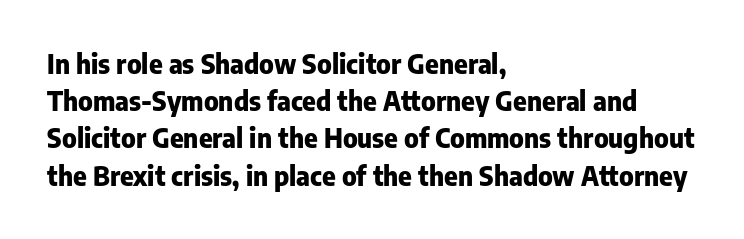
Notice how descenders clear the ascenders below comfortably — that's standard leading. Compared with an ordinary text face, these strokes are far heavier — a full bold. Compared with typical body copy, the letter spacing here is the same. Italic: no, the glyphs are upright roman. The rag falls on the right side of this text block. Descenders hang freely into open space.
